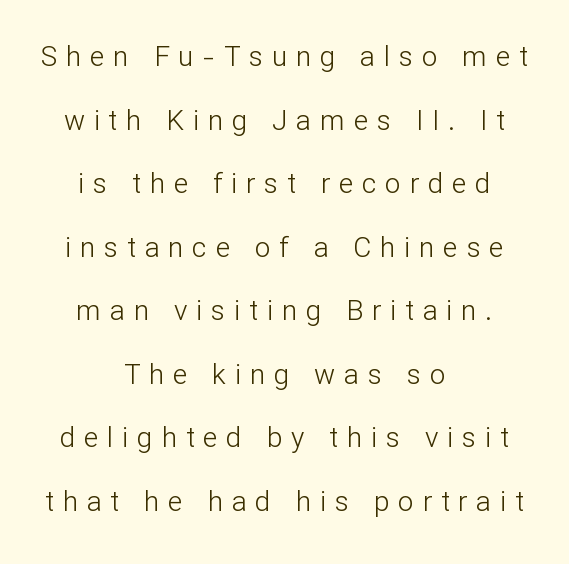
The image shows 28 px light sans-serif type, upright; set centered, loose line spacing (2.27x), unusually wide letter spacing (+0.31 em), not underlined; low stroke contrast and a medium x-height.
